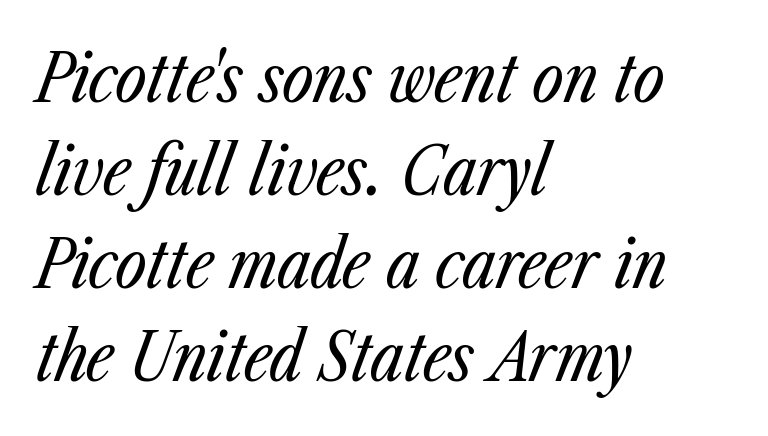
{"italic": "yes", "lean": "right", "slant_degrees": 23, "bold": "no", "weight": "regular", "width": "condensed", "stroke_contrast": "low", "x_height": "medium", "monospaced": "no", "underline": "no", "align": "left", "line_spacing": "normal", "line_spacing_ratio": 1.37, "letter_spacing": "normal", "letter_spacing_em": 0.0, "glyph_px": 68}
